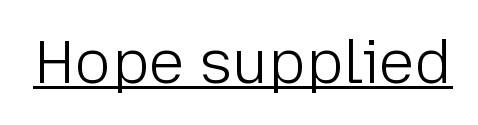
{"serif": "no", "italic": "no", "bold": "no", "weight": "light", "width": "normal", "stroke_contrast": "low", "x_height": "medium", "monospaced": "no", "underline": "yes", "letter_spacing": "normal", "letter_spacing_em": 0.0, "glyph_px": 60}
